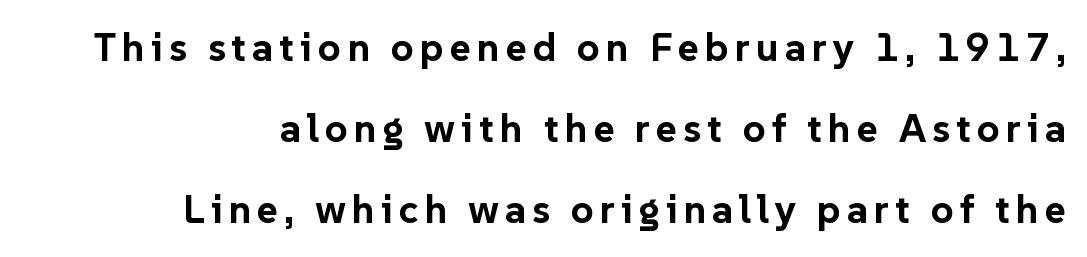
Q: Is the text bold? A: Yes.
Q: Is the text italic (slanted)? A: No, it is upright.
Q: Is the typeface a serif or a sans-serif typeface? A: Sans-serif.
Q: Is the text underlined? A: No.
Q: How is the paragraph aligned? A: Right-aligned.
Q: Is the spacing between lines tight, normal or loose? A: Loose.
Q: Width (condensed, normal, or wide)? A: Normal.
Q: Stroke contrast? A: Low.
Q: x-height? A: Medium.
Q: Monospaced? A: No.
